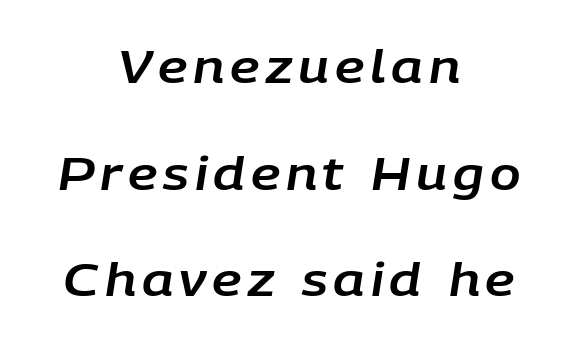
Q: Is the text italic (slanted)? A: Yes, it leans right by about 9 degrees.
Q: Is the text underlined? A: No.
Q: How is the paragraph aligned? A: Centered.
Q: Is the spacing between lines tight, normal or loose? A: Loose.
Q: Width (condensed, normal, or wide)? A: Normal.
Q: Stroke contrast? A: Low.
Q: x-height? A: Large.
Q: Monospaced? A: No.
